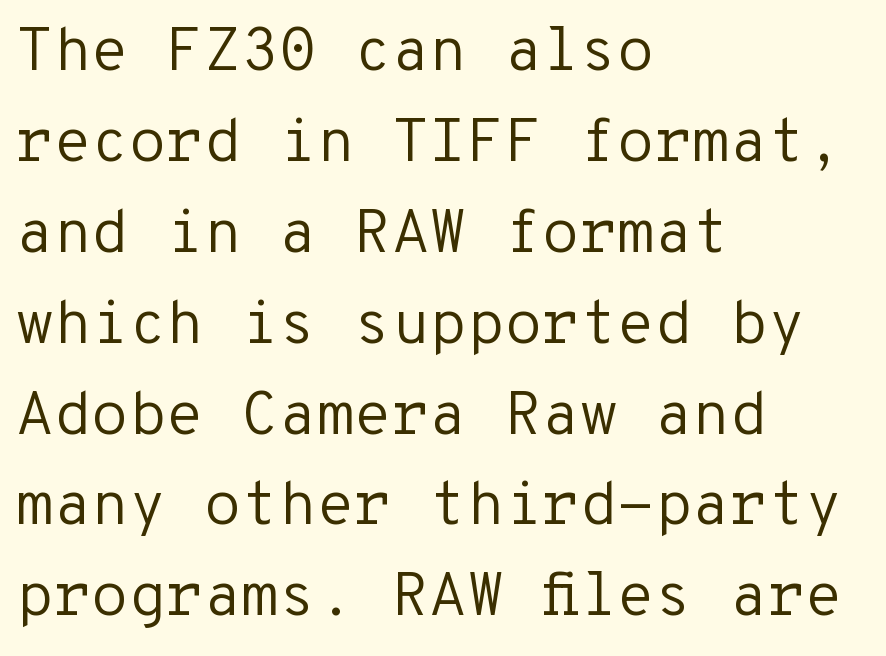
The image shows 61 px regular-weight sans-serif type, upright, monospaced; set left-aligned, normal line spacing (1.49x), normal letter spacing, not underlined; low stroke contrast and a medium x-height.
